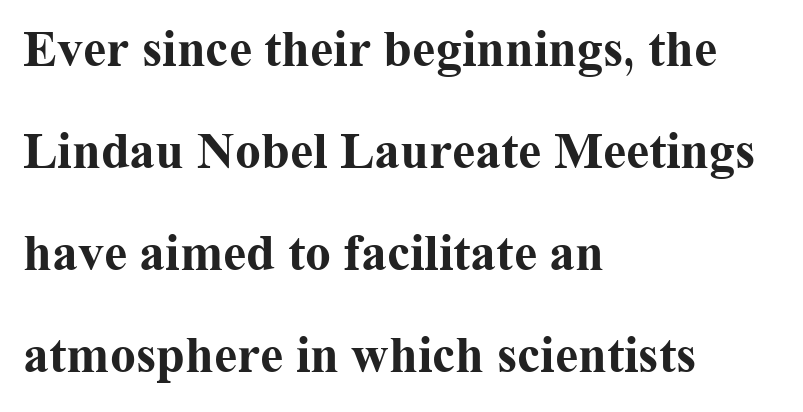
{"serif": "yes", "italic": "no", "bold": "yes", "weight": "bold", "width": "normal", "stroke_contrast": "medium", "x_height": "medium", "monospaced": "no", "underline": "no", "align": "left", "line_spacing": "loose", "line_spacing_ratio": 1.96, "letter_spacing": "normal", "letter_spacing_em": 0.0, "glyph_px": 52}
